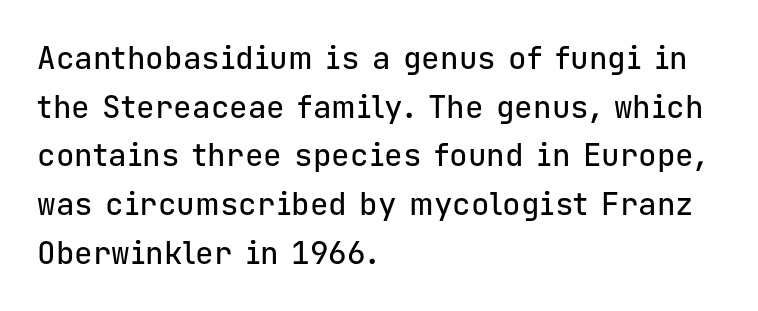
Q: Is the text italic (slanted)? A: No, it is upright.
Q: Is the typeface a serif or a sans-serif typeface? A: Sans-serif.
Q: Is the text underlined? A: No.
Q: How is the paragraph aligned? A: Left-aligned.
Q: Is the spacing between letters normal or unusually wide? A: Normal.
Q: Is the spacing between lines tight, normal or loose? A: Normal.
Q: Width (condensed, normal, or wide)? A: Normal.
Q: Stroke contrast? A: Low.
Q: x-height? A: Medium.
Q: Monospaced? A: Yes.
